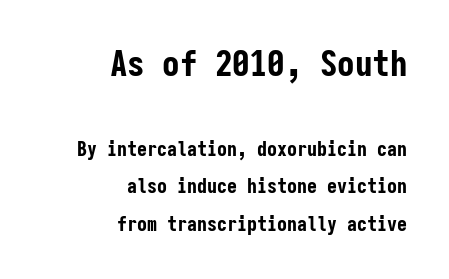
{"serif": "no", "italic": "no", "bold": "yes", "weight": "bold", "width": "condensed", "stroke_contrast": "low", "x_height": "medium", "monospaced": "yes", "underline": "no", "align": "right", "line_spacing_ratio": 1.88, "letter_spacing": "normal", "letter_spacing_em": 0.0, "larger_block": "first", "size_ratio": 1.75, "glyph_px": 35}
